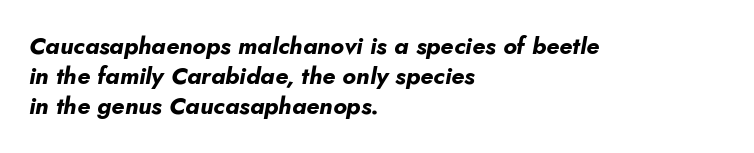
{"italic": "yes", "lean": "right", "slant_degrees": 10, "bold": "yes", "underline": "no", "align": "left", "line_spacing": "normal", "line_spacing_ratio": 1.26, "letter_spacing": "normal", "letter_spacing_em": 0.0, "glyph_px": 24}
